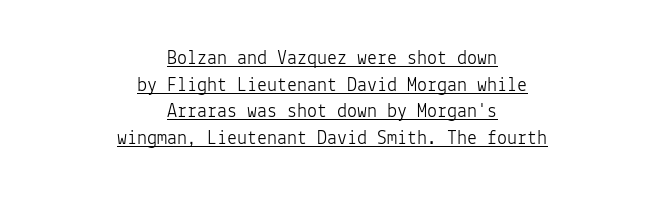
Horizontal alignment here is central, giving a formal, balanced look. Has an underline been added? It has. You can tell it's not italic because the verticals are truly vertical. The characters are drawn with everyday or finer stroke widths. Reading down the column, the eye jumps a familiar distance to each next line.
